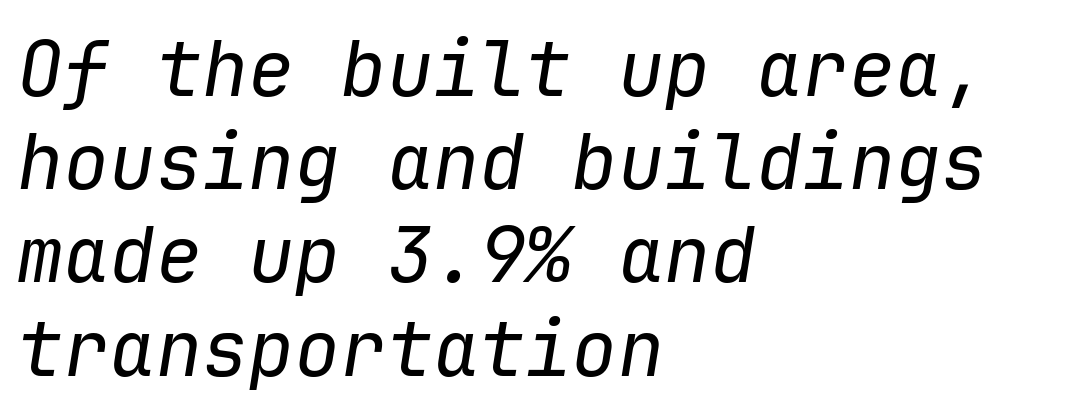
The image shows 77 px regular-weight type, italic (leaning right), monospaced; set left-aligned, line spacing 1.21x, normal letter spacing, not underlined; low stroke contrast and a medium x-height.
